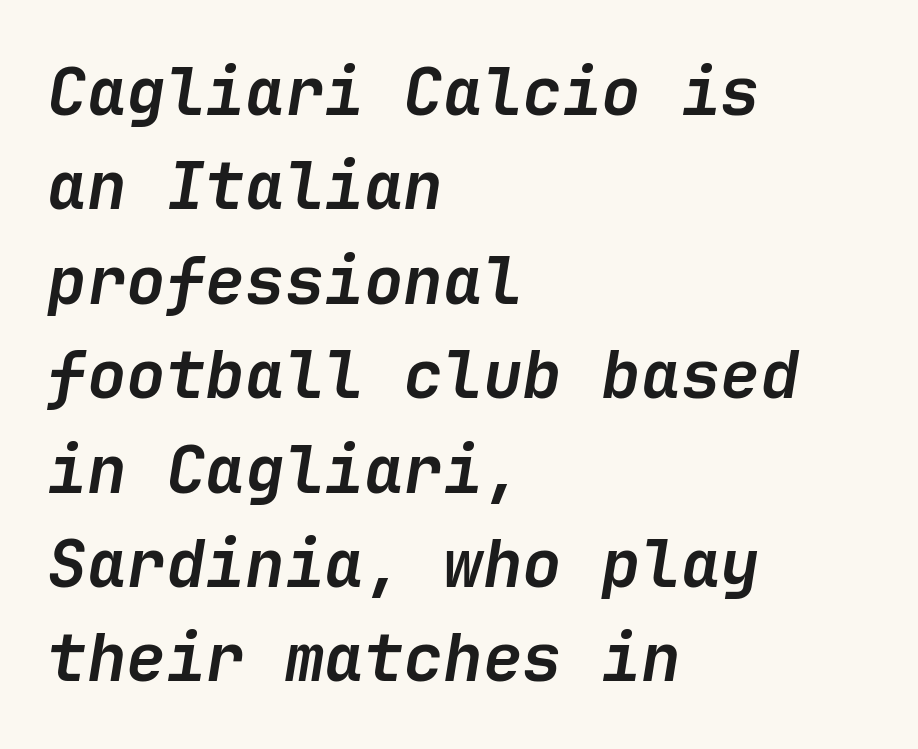
Type without underlining. The rendering applies a slant to the glyphs. The sample has been set heavy, in full bold. Compared with typical body copy, the letter spacing here is the same. The compositor pushed each line to the left boundary.
